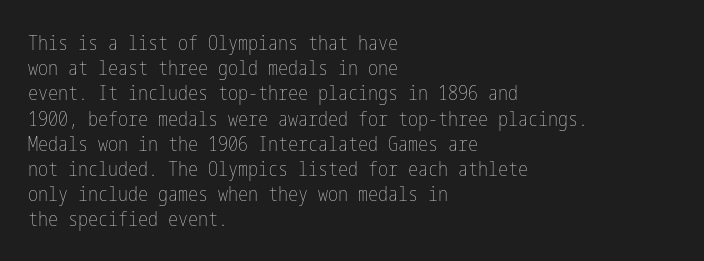
The image shows 20 px text type, upright; set left-aligned, normal line spacing (1.26x), normal letter spacing, not underlined.
